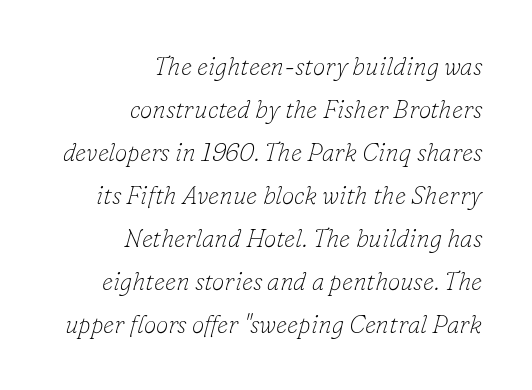
{"italic": "yes", "lean": "right", "slant_degrees": 16, "bold": "no", "underline": "no", "align": "right", "line_spacing_ratio": 1.72, "letter_spacing": "normal", "letter_spacing_em": 0.0, "glyph_px": 25}
